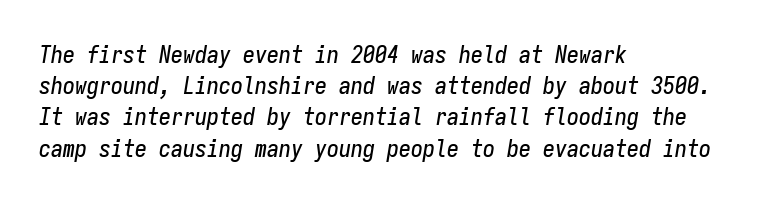
The image shows 24 px text type, italic (leaning right); set left-aligned, normal line spacing (1.3x), normal letter spacing, not underlined.
